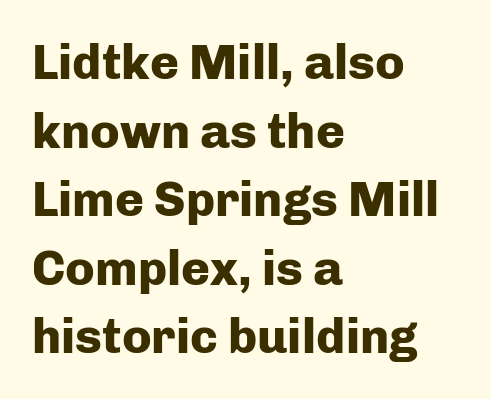
Q: Is the text bold? A: Yes.
Q: Is the text italic (slanted)? A: No, it is upright.
Q: Is the typeface a serif or a sans-serif typeface? A: Sans-serif.
Q: Is the text underlined? A: No.
Q: How is the paragraph aligned? A: Left-aligned.
Q: Is the spacing between letters normal or unusually wide? A: Normal.
Q: Is the spacing between lines tight, normal or loose? A: Normal.
Q: Width (condensed, normal, or wide)? A: Normal.
Q: Stroke contrast? A: Low.
Q: x-height? A: Medium.
Q: Monospaced? A: No.
